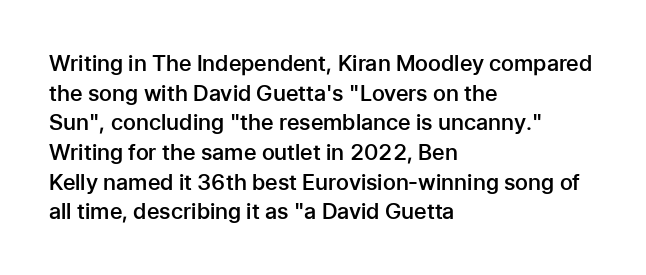
{"italic": "no", "bold": "semi", "underline": "no", "align": "left", "line_spacing": "normal", "line_spacing_ratio": 1.35, "letter_spacing": "normal", "letter_spacing_em": 0.0, "glyph_px": 22}
